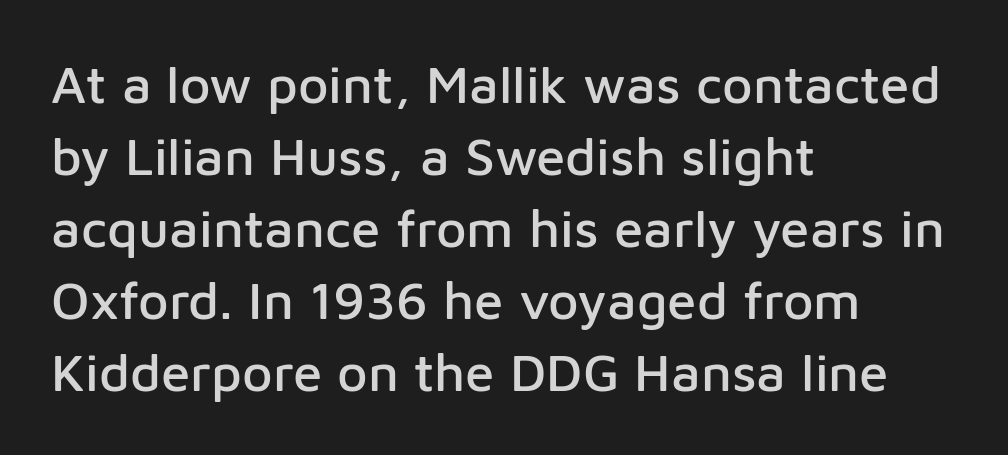
The foot of each line stays bare and open. A typesetter would call this proportional, since set widths differ per character. Does the leading feel generous? No, just average. Which margin do the lines hug? The left one — the right edge is uneven. The horizontal fit of the characters is conventional and even.
